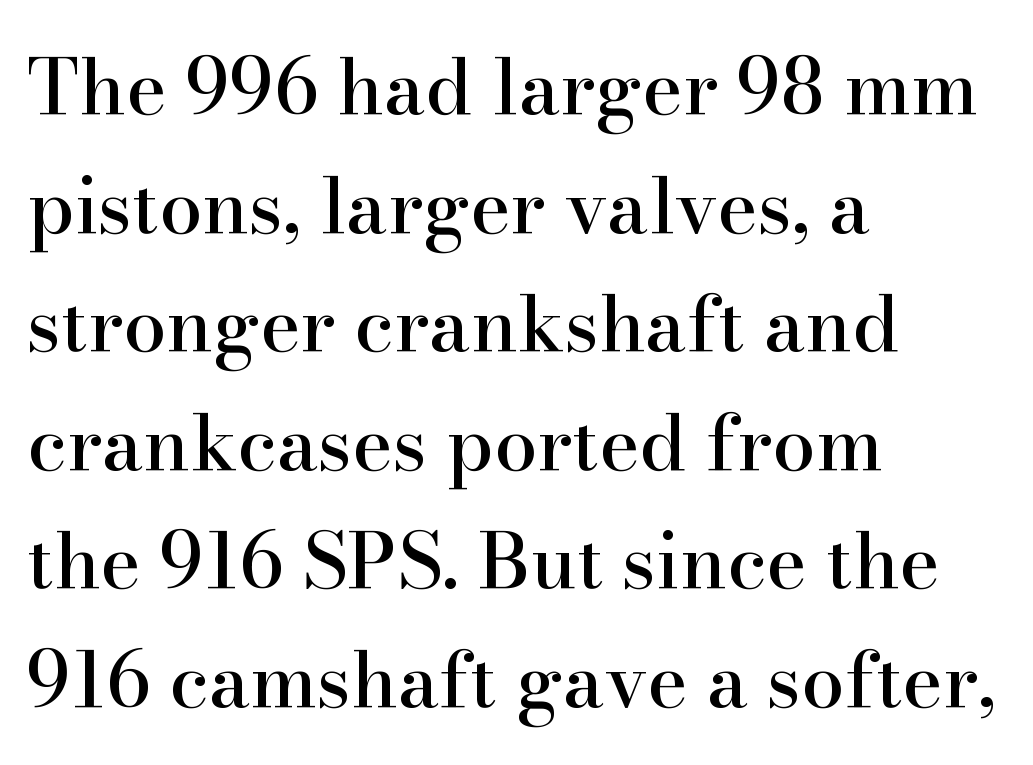
Serifs: yes, visible at the terminals of the letterforms. The passage shown is typed in a proportional face where columns would drift. If you drew a line through each stem, it would be perfectly vertical. Rule under the text: the space is simply empty. The passage shown has conventional tracking throughout.
